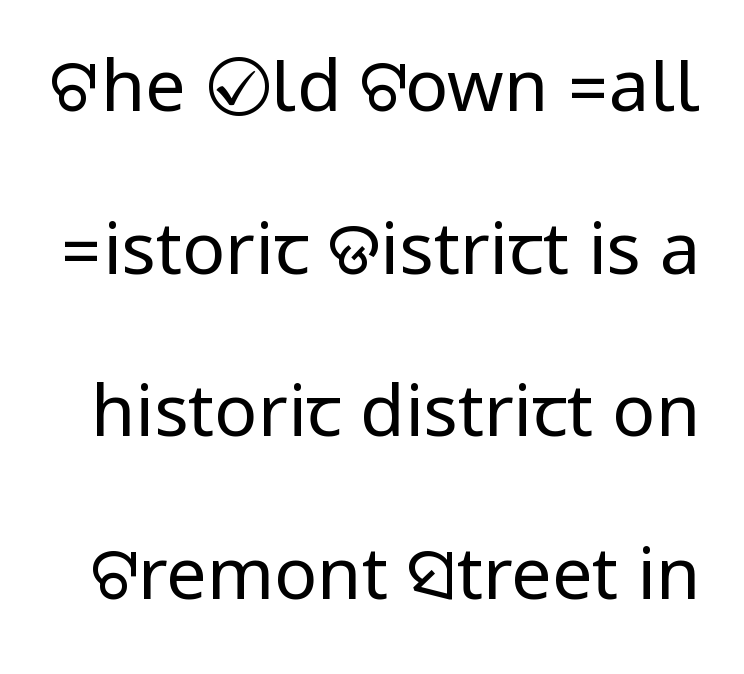
{"serif": "no", "italic": "no", "bold": "no", "weight": "regular", "width": "condensed", "stroke_contrast": "low", "underline": "no", "line_spacing": "loose", "line_spacing_ratio": 2.26, "letter_spacing": "normal", "letter_spacing_em": 0.0, "glyph_px": 72}
